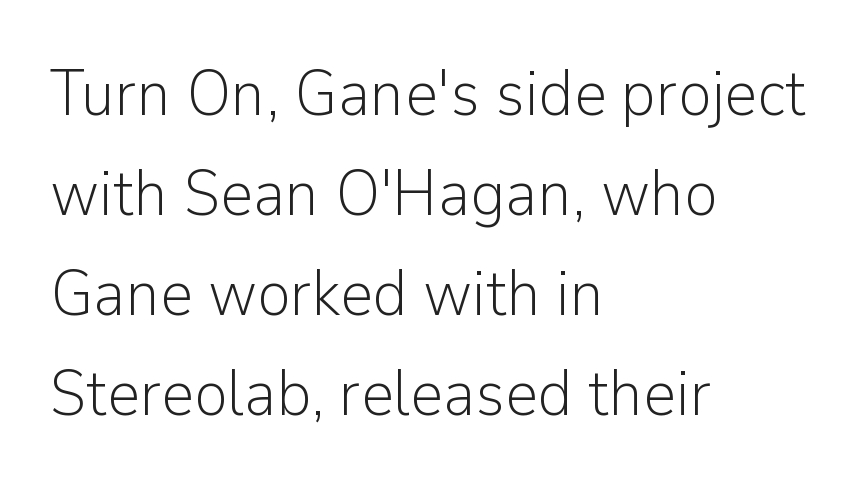
The image shows 64 px light sans-serif type, upright; set left-aligned, normal line spacing (1.56x), normal letter spacing, not underlined; low stroke contrast and a medium x-height.
